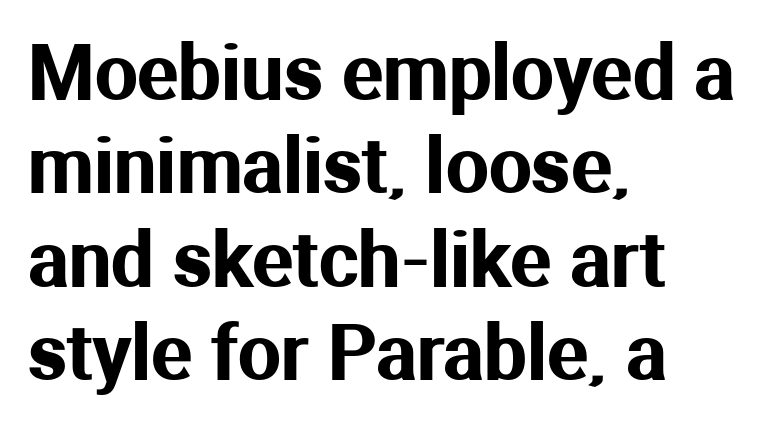
{"serif": "no", "italic": "no", "width": "normal", "stroke_contrast": "medium", "x_height": "medium", "monospaced": "no", "underline": "no", "align": "left", "line_spacing_ratio": 1.23, "letter_spacing": "normal", "letter_spacing_em": 0.0, "glyph_px": 76}
